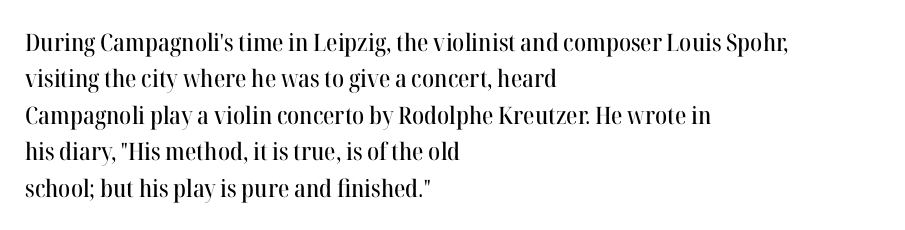
Q: Is the text italic (slanted)? A: No, it is upright.
Q: Is the text underlined? A: No.
Q: How is the paragraph aligned? A: Left-aligned.
Q: Is the spacing between letters normal or unusually wide? A: Normal.
Q: Is the spacing between lines tight, normal or loose? A: Normal.
